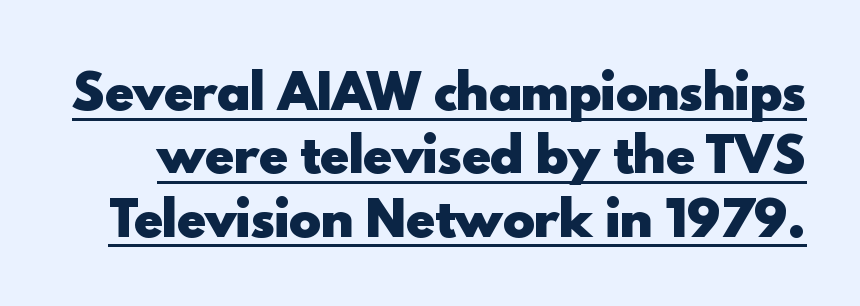
This is the regular roman posture of the typeface. Standard letterfit; no display-style spreading of the glyphs. Every word sits above its own underline. You could not count columns in this text — the font is proportionally spaced. The text was rendered using a sans face with plain stroke endings. Set as a true bold cut, around the 700 mark.
